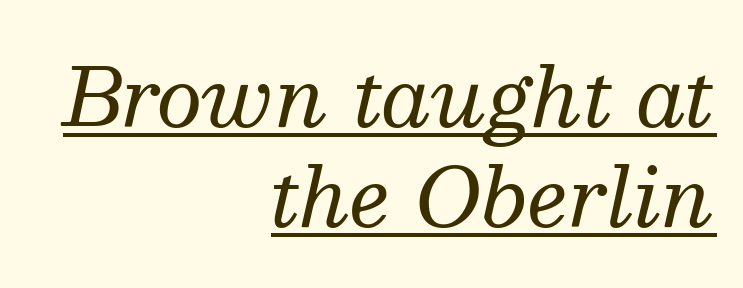
The image shows 80 px regular-weight serif type, italic (leaning right); set right-aligned, normal line spacing (1.25x), normal letter spacing, underlined; medium stroke contrast and a medium x-height.
